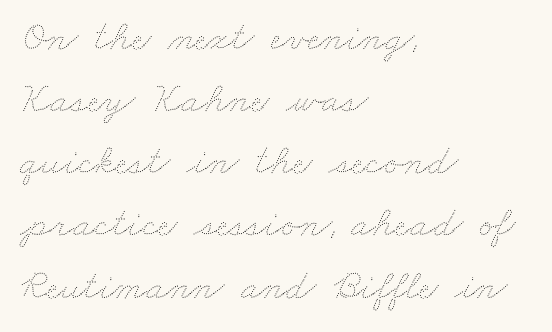
The image shows 42 px thin, wide type; set left-aligned, normal line spacing (1.48x), normal letter spacing, not underlined; medium stroke contrast and a small x-height.
